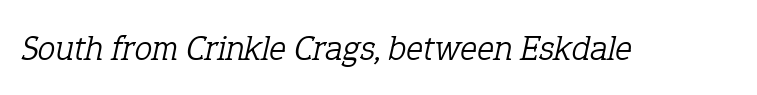
Italic? Definitely — the glyphs are oblique. The baseline area is clear. No letter is thick-stroked: the sample isn't bold. Each letter's strokes conclude with small projecting serifs. These lines are rendered in a variable-pitch font.
